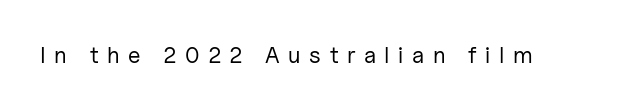
The letterforms stand isolated, each surrounded by extra space. Honestly, there is no underline to notice here at all. The font's upright variant was chosen for this text. The font sits on the lighter half of the weight spectrum, regular included.
